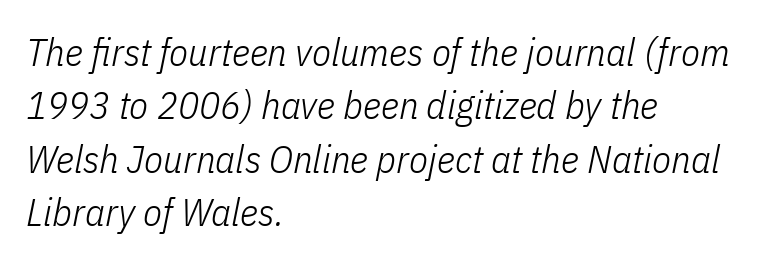
Plain, unruled lines of type. Between one letter and the next there's only the usual sliver of space. Vertically, the passage feels balanced, rows spaced as you'd expect. Is this a fixed-width face? No — the glyphs have proportional, varying widths. Is this a heavy cut? Hardly; it is regular or lighter.
